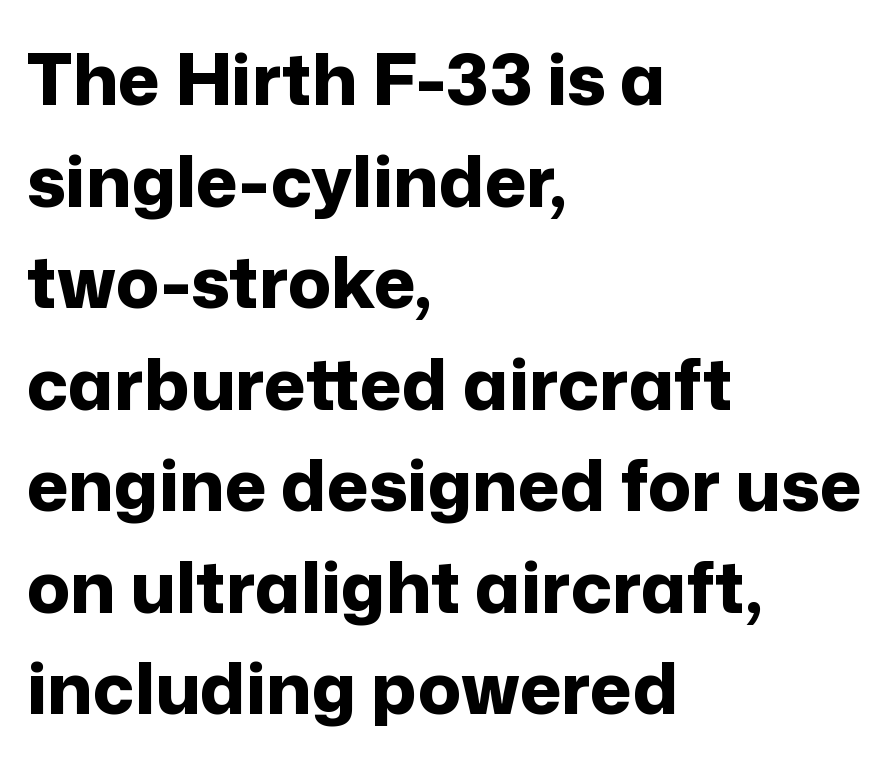
The image shows 71 px bold sans-serif type, upright; set left-aligned, normal line spacing (1.43x), normal letter spacing, not underlined; low stroke contrast and a medium x-height.
